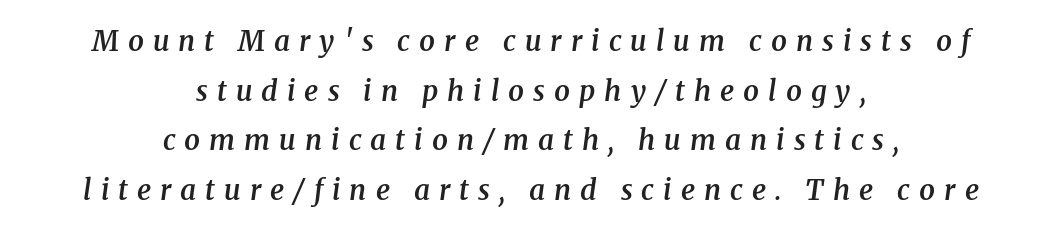
The image shows 28 px semibold serif type, italic (leaning right); set centered, line spacing 1.77x, unusually wide letter spacing (+0.32 em), not underlined; medium stroke contrast and a medium x-height.
